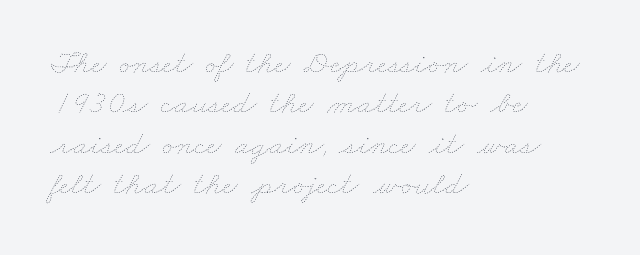
{"bold": "no", "weight": "thin", "width": "wide", "stroke_contrast": "low", "x_height": "small", "monospaced": "no", "underline": "no", "align": "left", "line_spacing_ratio": 1.22, "letter_spacing": "normal", "letter_spacing_em": 0.0, "glyph_px": 33}
